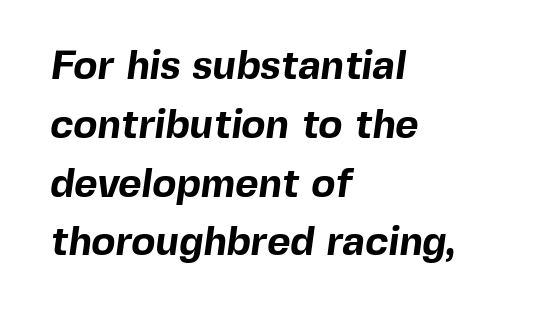
The image shows 40 px bold sans-serif type; set left-aligned, normal line spacing (1.47x), normal letter spacing, not underlined; a medium x-height.
